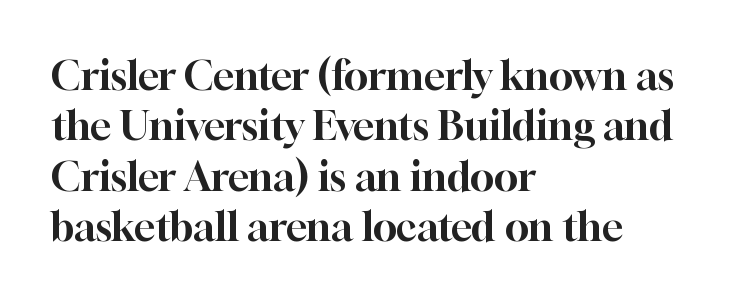
{"serif": "yes", "italic": "no", "width": "normal", "stroke_contrast": "high", "x_height": "medium", "monospaced": "no", "underline": "no", "align": "left", "line_spacing": "normal", "line_spacing_ratio": 1.26, "letter_spacing": "normal", "letter_spacing_em": 0.0, "glyph_px": 40}
